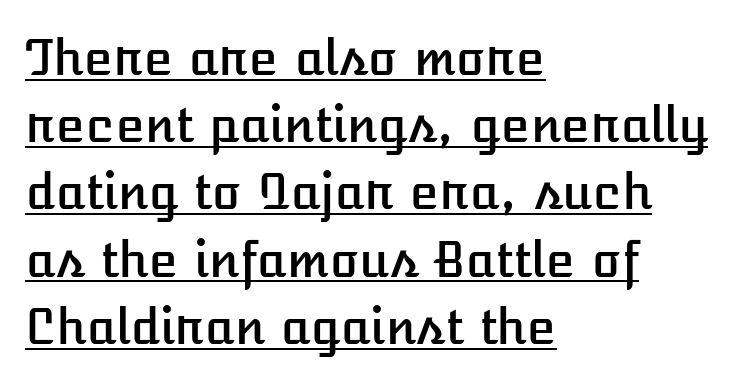
{"italic": "no", "width": "normal", "stroke_contrast": "low", "x_height": "medium", "monospaced": "no", "underline": "yes", "align": "left", "line_spacing": "normal", "line_spacing_ratio": 1.4, "letter_spacing": "normal", "letter_spacing_em": 0.0, "glyph_px": 48}
